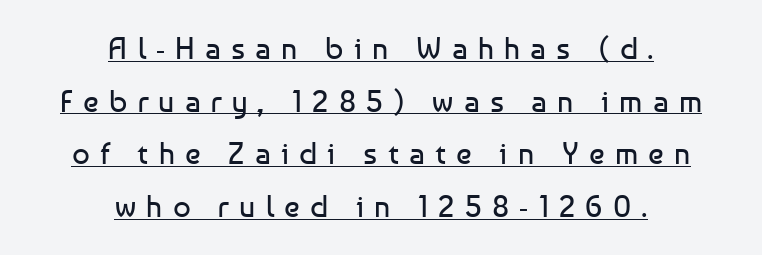
Q: Is the text bold? A: No.
Q: Is the text italic (slanted)? A: No, it is upright.
Q: Is the typeface a serif or a sans-serif typeface? A: Sans-serif.
Q: Is the text underlined? A: Yes.
Q: How is the paragraph aligned? A: Centered.
Q: Is the spacing between letters normal or unusually wide? A: Unusually wide.
Q: Is the spacing between lines tight, normal or loose? A: Normal.
Q: Width (condensed, normal, or wide)? A: Normal.
Q: Stroke contrast? A: Low.
Q: x-height? A: Medium.
Q: Monospaced? A: No.
